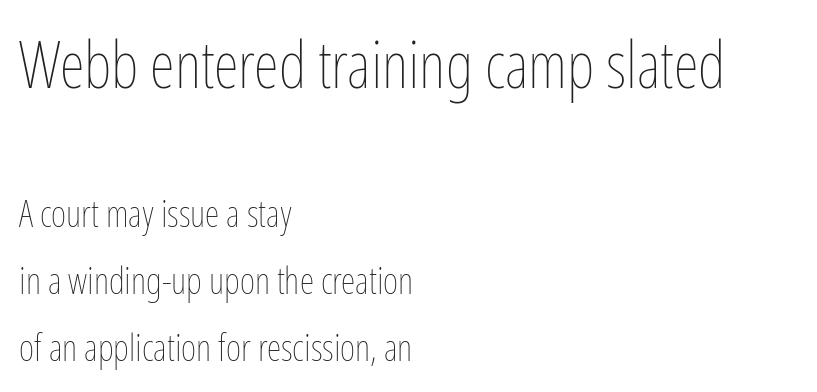
The letters look calm and open, with moderate or lighter stems. The typesetter chose a ragged-right arrangement here. Large over small — that's the arrangement of the two blocks here. Look at the tracking — it's just the regular setting, nothing added. Think of a printed novel: that variable character pitch is what you see here.
